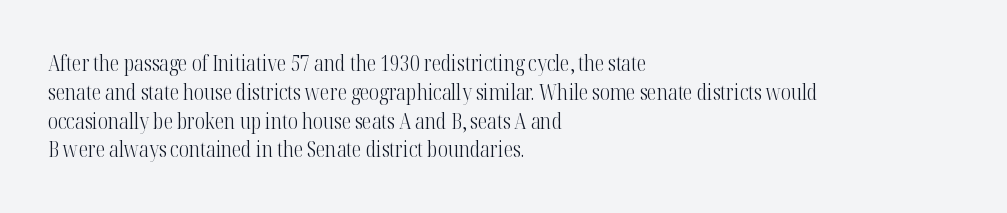
Each new line begins a customary step beneath the previous one. Stems here are at most as thick as an everyday book face. Words appear dense and cohesive because spacing is normal. Descenders hang freely into open space. The axis of the letterforms is exactly vertical.
